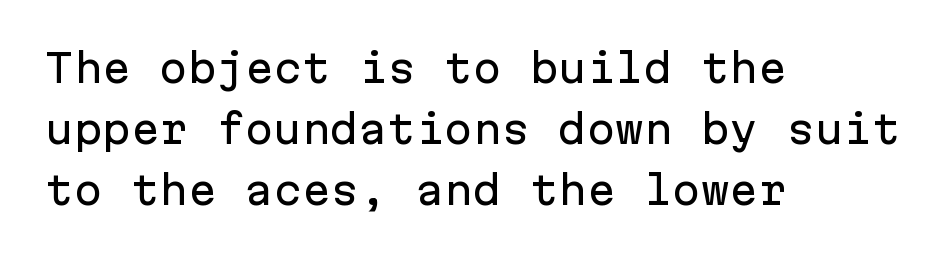
Q: Is the text italic (slanted)? A: No, it is upright.
Q: Is the typeface a serif or a sans-serif typeface? A: Sans-serif.
Q: Is the text underlined? A: No.
Q: How is the paragraph aligned? A: Left-aligned.
Q: Is the spacing between letters normal or unusually wide? A: Normal.
Q: Is the spacing between lines tight, normal or loose? A: Normal.
Q: Width (condensed, normal, or wide)? A: Normal.
Q: Stroke contrast? A: Low.
Q: x-height? A: Medium.
Q: Monospaced? A: Yes.
